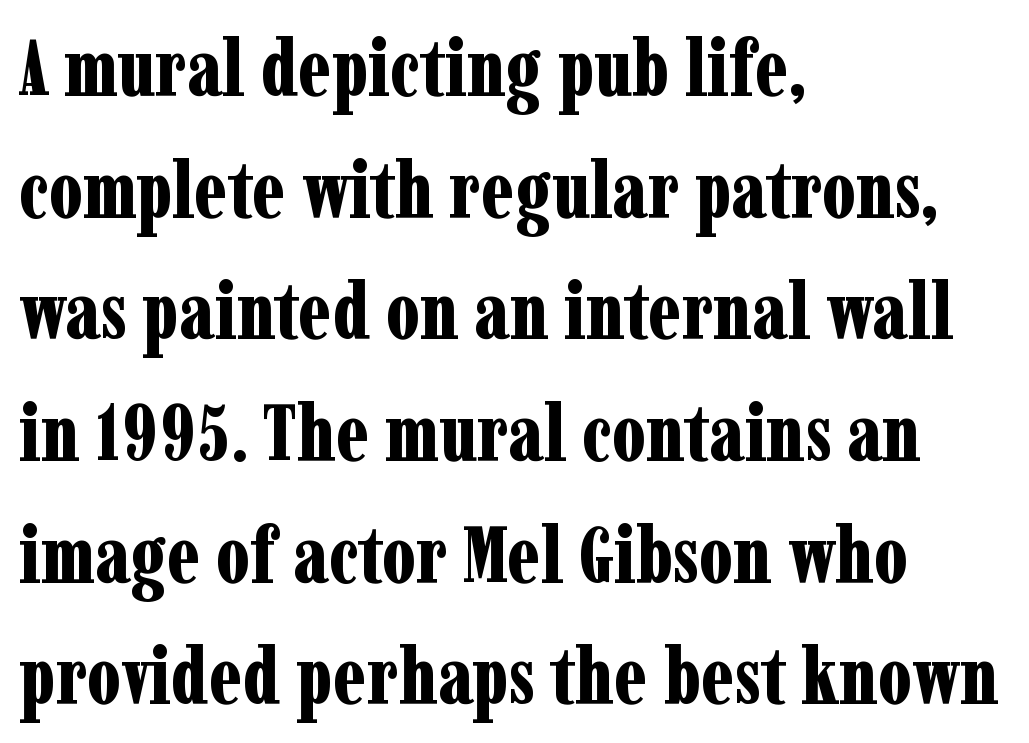
The image shows 79 px bold, condensed serif type, upright; set left-aligned, normal line spacing (1.54x), normal letter spacing, not underlined; low stroke contrast and a medium x-height.
